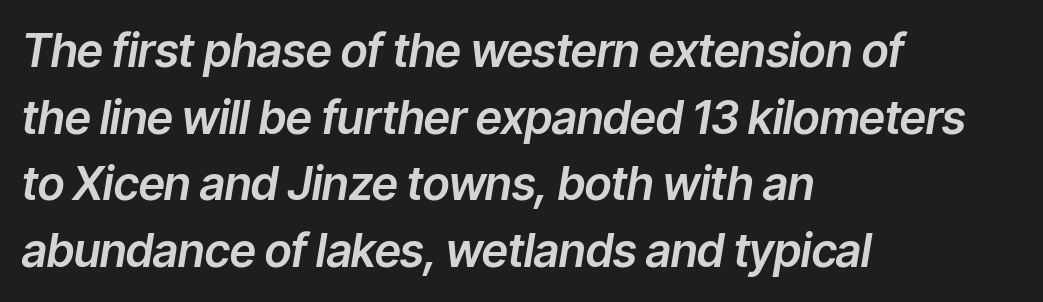
Q: Is the text italic (slanted)? A: Yes, it leans right by about 9 degrees.
Q: Is the text underlined? A: No.
Q: How is the paragraph aligned? A: Left-aligned.
Q: Is the spacing between letters normal or unusually wide? A: Normal.
Q: Is the spacing between lines tight, normal or loose? A: Normal.
Q: Width (condensed, normal, or wide)? A: Normal.
Q: Stroke contrast? A: Low.
Q: x-height? A: Medium.
Q: Monospaced? A: No.
